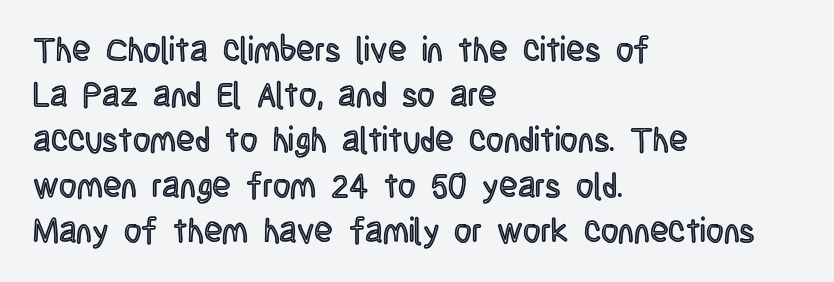
The image shows 34 px condensed type, upright; set left-aligned, normal line spacing (1.33x), normal letter spacing, not underlined; a large x-height.
